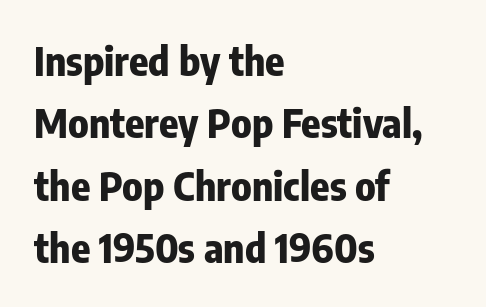
{"serif": "no", "italic": "no", "bold": "yes", "weight": "bold", "width": "condensed", "stroke_contrast": "low", "x_height": "medium", "monospaced": "no", "underline": "no", "align": "left", "line_spacing": "normal", "line_spacing_ratio": 1.56, "letter_spacing": "normal", "letter_spacing_em": 0.0, "glyph_px": 40}
